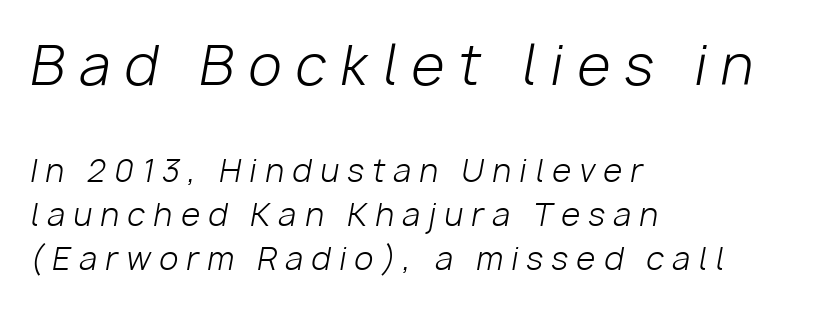
Q: Is the text bold? A: No.
Q: Is the text italic (slanted)? A: Yes, it leans right by about 10 degrees.
Q: Is the text underlined? A: No.
Q: How is the paragraph aligned? A: Left-aligned.
Q: Is the spacing between letters normal or unusually wide? A: Unusually wide.
Q: Is the spacing between lines tight, normal or loose? A: Normal.
Q: Which block of text is set in a larger size, the first (top) or the second (bottom)? A: The first (top) one.
Q: Width (condensed, normal, or wide)? A: Normal.
Q: Stroke contrast? A: Low.
Q: x-height? A: Medium.
Q: Monospaced? A: No.
